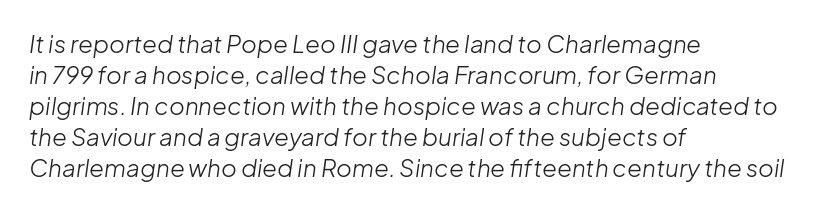
The font sits on the lighter half of the weight spectrum, regular included. Layout note: lines flush left. Regular leading. An italicized treatment has been applied to the whole sample. Glance below the letters and you will spot only blank space.
